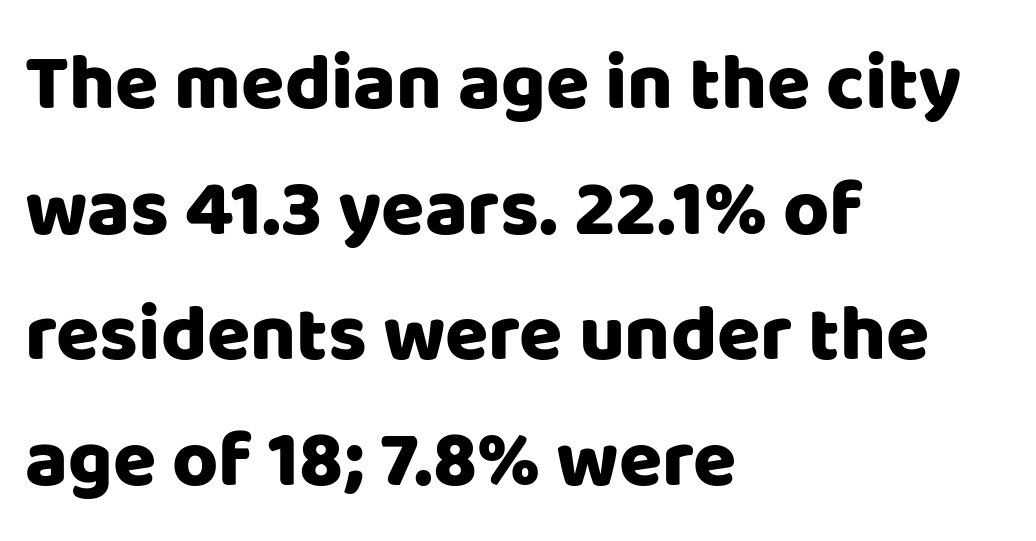
The letters stand upright; this is a roman face. How would I describe the line gaps? Plain and ordinary. Each letter keeps its own natural width here, so spacing adapts to shape. Observe the absence of serifs on each vertical stroke in this sample. These lines keep a tight, regular rhythm from letter to letter. Anything drawn beneath the words? Only blank space.
